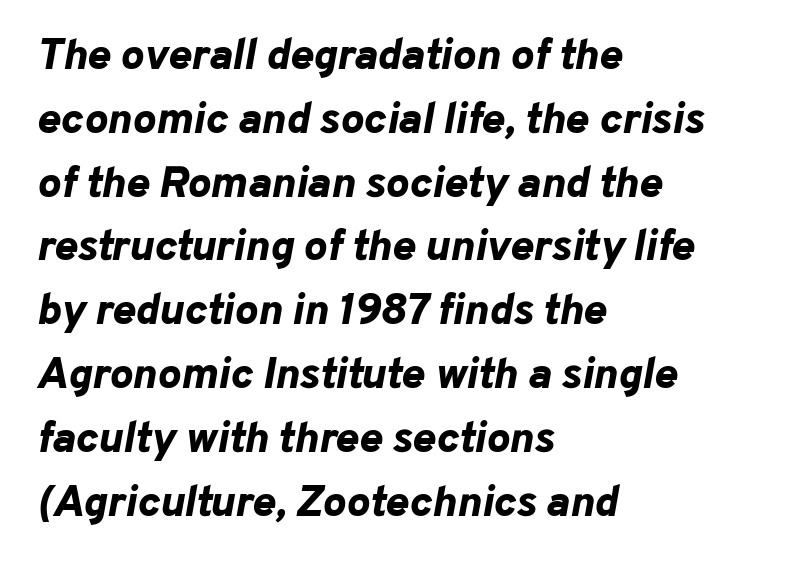
The zone under the glyphs is completely vacant. Characters are canted at an angle relative to the baseline's perpendicular. Compared with an ordinary text face, these strokes are far heavier — a full bold. Leading: standard. Notice how the passage keeps a crisp vertical edge on the left only. The letters sit at their default tracking, neither squeezed nor spread.
